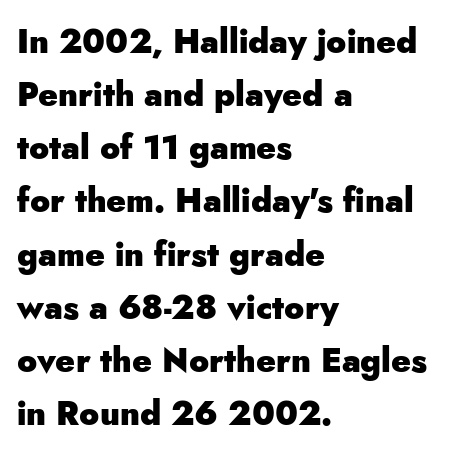
The image shows 33 px heavy sans-serif type, upright; set left-aligned, normal line spacing (1.61x), normal letter spacing, not underlined; low stroke contrast and a small x-height.
